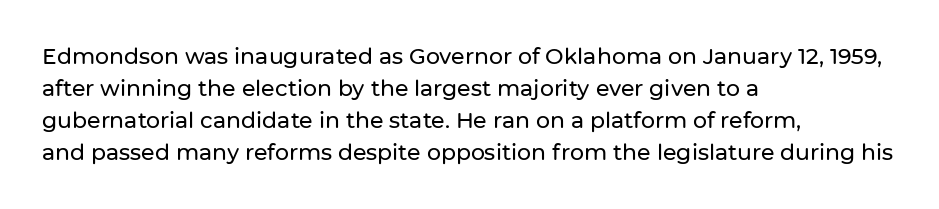
The image shows 22 px text type, upright; set left-aligned, normal line spacing (1.46x), normal letter spacing, not underlined.
